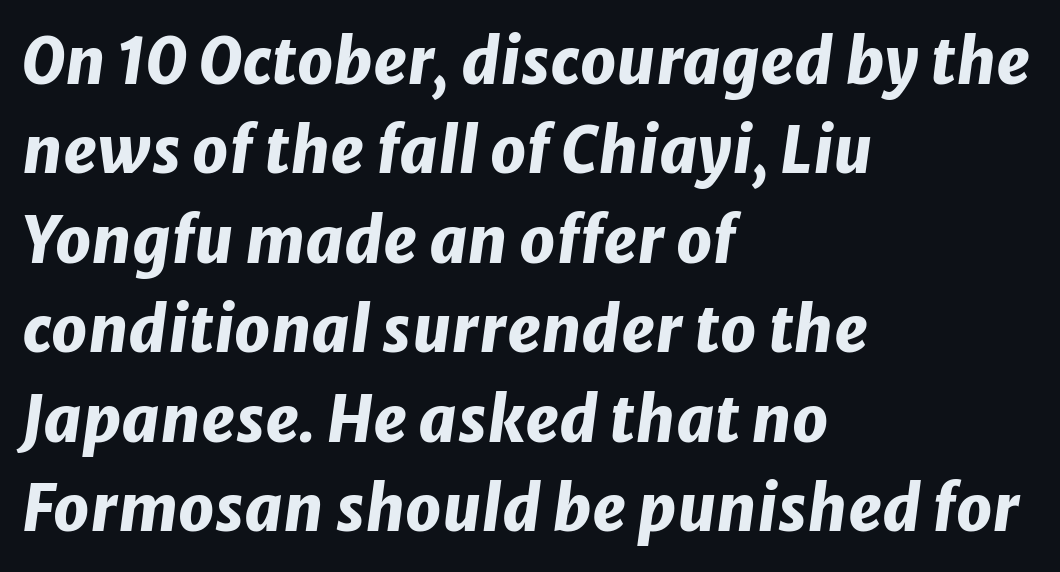
The image shows 63 px heavy type, italic (leaning right); set left-aligned, normal line spacing (1.42x), normal letter spacing, not underlined; low stroke contrast and a medium x-height.
